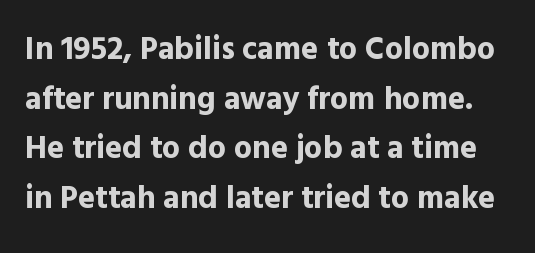
The image shows 32 px bold sans-serif type, upright; set normal line spacing (1.55x), normal letter spacing, not underlined; a medium x-height.
